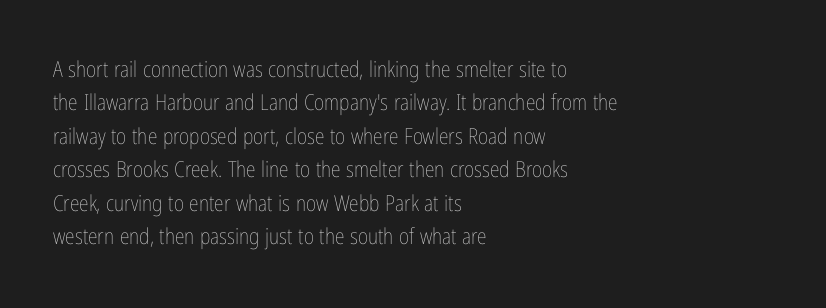
Summary of vertical rhythm: regular, with standard interline spacing. No extra ink here — the face is not bold. Quick note: not italic, upright. Horizontal alignment here is leftward, the default for most running prose.
